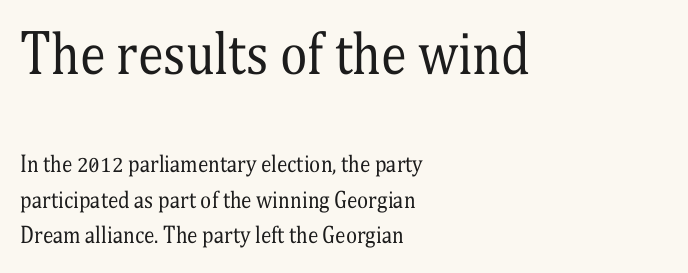
The image shows 52 px regular-weight, condensed serif type, upright; set left-aligned, normal line spacing (1.7x), normal letter spacing, not underlined; the first (top) block is 2.48x larger; medium stroke contrast and a medium x-height.
